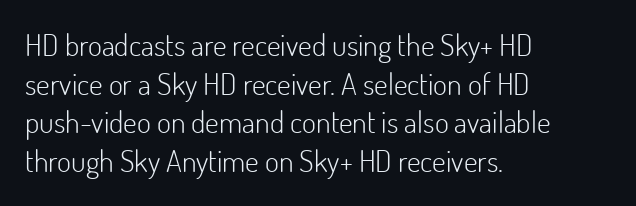
The image shows 30 px light sans-serif type, upright; set left-aligned, normal line spacing (1.29x), normal letter spacing, not underlined; low stroke contrast and a small x-height.
